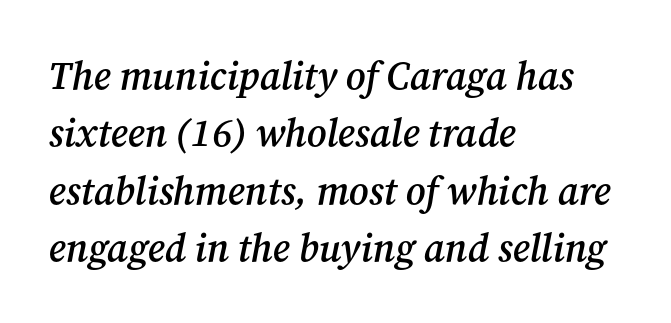
The image shows 39 px semibold serif type, italic (leaning right); set left-aligned, normal line spacing (1.47x), normal letter spacing, not underlined; medium stroke contrast and a medium x-height.
